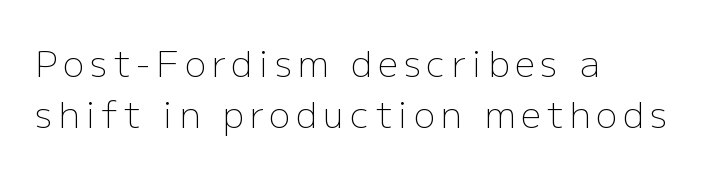
This sample uses an upright cut, with every glyph sitting square on the baseline. Descenders are the only things crossing below the line. Spacing verdict: proportional, widths tailored to each character. The rendering anchors every line to the left-hand side.
